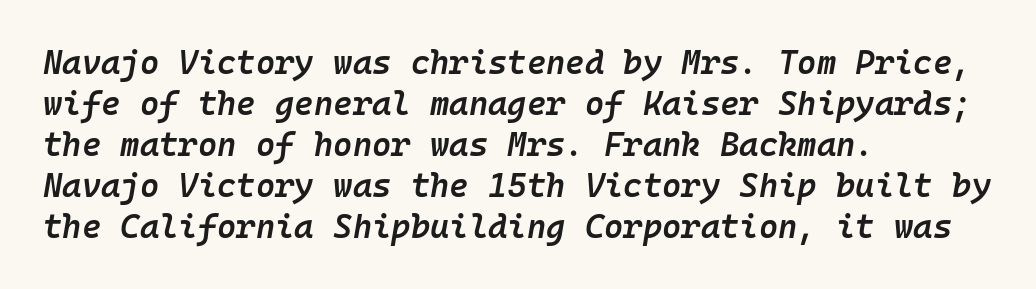
This is the in-between weight designers call semibold or demi. The letters march in equal steps, a hallmark of fixed-pitch type. Notice how the stems are inclined rather than vertical — that's the hallmark of italics. Glyph-to-glyph distance matches everyday printed text. Each row of text sits above clean, open space.
